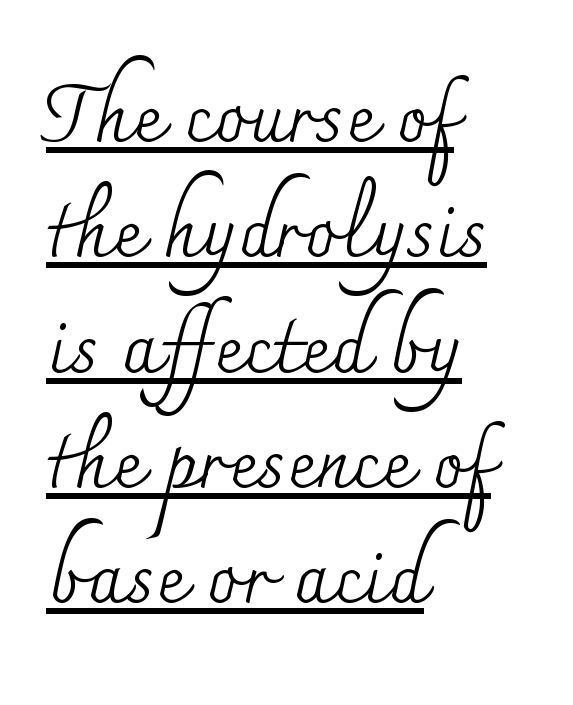
The strokes carry an ordinary text weight at most. This sample uses plain, unmodified letter spacing. Normally led — the rows are evenly, conventionally spaced. A continuous stroke trails under the words, as in a hyperlink. I'd call this a serif setting — the letters wear small feet.
